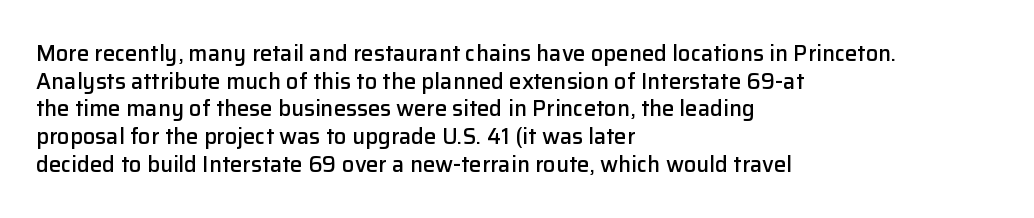
{"italic": "no", "bold": "semi", "underline": "no", "align": "left", "line_spacing": "normal", "line_spacing_ratio": 1.26, "letter_spacing": "normal", "letter_spacing_em": 0.0, "glyph_px": 22}
